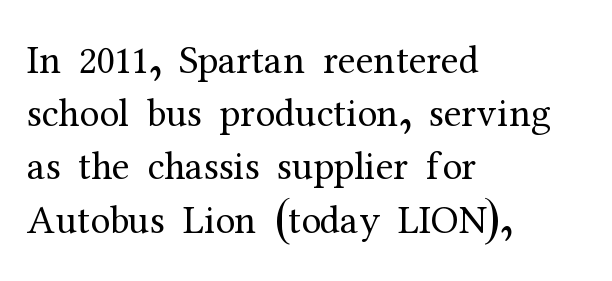
{"serif": "yes", "italic": "no", "bold": "no", "weight": "regular", "width": "normal", "stroke_contrast": "medium", "x_height": "medium", "monospaced": "no", "underline": "no", "align": "left", "line_spacing": "normal", "line_spacing_ratio": 1.33, "letter_spacing": "normal", "letter_spacing_em": 0.0, "glyph_px": 40}
